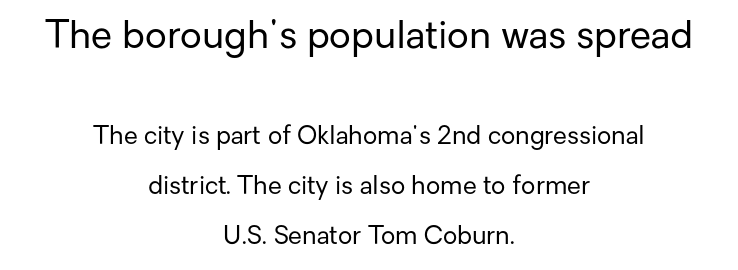
A bare baseline throughout the passage. Short note: letters normally spaced. Notice the wide empty band between every row — that's loose leading. Nothing sits at the stroke ends, so this counts as sans-serif. Spacing verdict: proportional, widths tailored to each character. Unlike italic type, these characters show no tilt at all.
